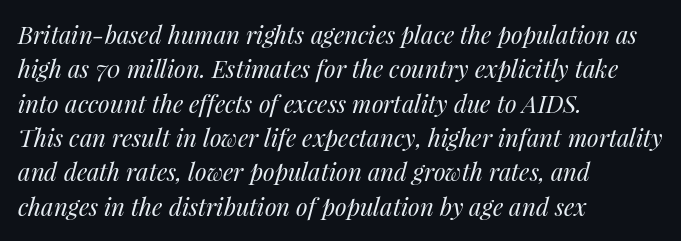
Q: Is the text bold? A: No.
Q: Is the text italic (slanted)? A: Yes, it leans right by about 14 degrees.
Q: Is the text underlined? A: No.
Q: How is the paragraph aligned? A: Left-aligned.
Q: Is the spacing between letters normal or unusually wide? A: Normal.
Q: Is the spacing between lines tight, normal or loose? A: Normal.
